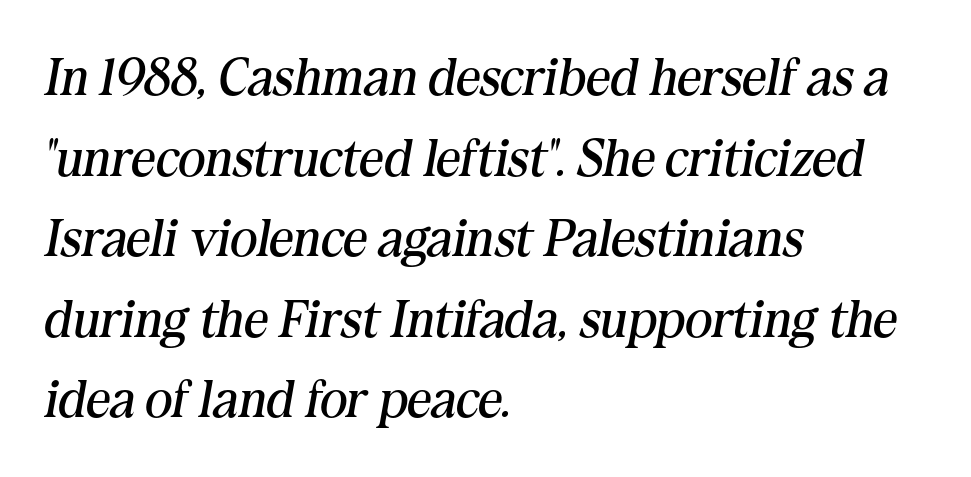
Q: Is the text bold? A: No.
Q: Is the text italic (slanted)? A: Yes, it leans right by about 10 degrees.
Q: Is the typeface a serif or a sans-serif typeface? A: Serif.
Q: Is the text underlined? A: No.
Q: How is the paragraph aligned? A: Left-aligned.
Q: Is the spacing between letters normal or unusually wide? A: Normal.
Q: Is the spacing between lines tight, normal or loose? A: Normal.
Q: Width (condensed, normal, or wide)? A: Normal.
Q: Stroke contrast? A: Medium.
Q: x-height? A: Medium.
Q: Monospaced? A: No.
